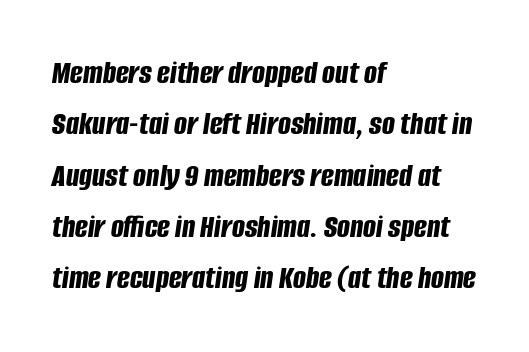
Q: Is the text bold? A: Yes.
Q: Is the text italic (slanted)? A: Yes, it leans right by about 8 degrees.
Q: Is the text underlined? A: No.
Q: How is the paragraph aligned? A: Left-aligned.
Q: Is the spacing between letters normal or unusually wide? A: Normal.
Q: Is the spacing between lines tight, normal or loose? A: Normal.
Q: Width (condensed, normal, or wide)? A: Condensed.
Q: Stroke contrast? A: Low.
Q: x-height? A: Large.
Q: Monospaced? A: No.
